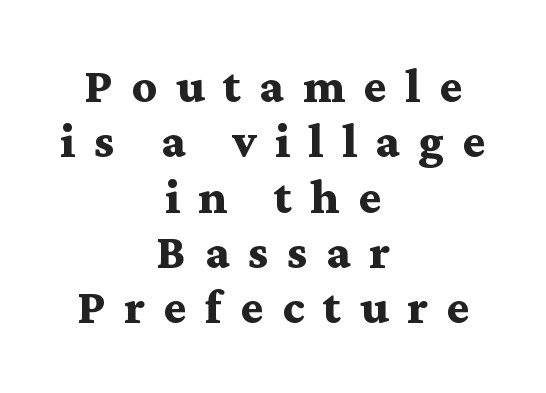
Q: Is the text bold? A: Yes.
Q: Is the text italic (slanted)? A: No, it is upright.
Q: Is the typeface a serif or a sans-serif typeface? A: Serif.
Q: Is the text underlined? A: No.
Q: How is the paragraph aligned? A: Centered.
Q: Is the spacing between letters normal or unusually wide? A: Unusually wide.
Q: Is the spacing between lines tight, normal or loose? A: Tight.
Q: Width (condensed, normal, or wide)? A: Wide.
Q: Stroke contrast? A: Medium.
Q: x-height? A: Medium.
Q: Monospaced? A: No.
